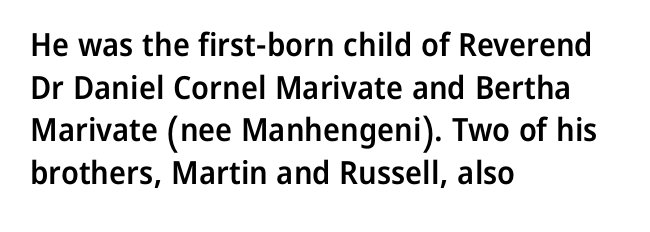
{"serif": "no", "italic": "no", "bold": "semi", "weight": "semibold", "width": "normal", "stroke_contrast": "low", "x_height": "medium", "monospaced": "no", "underline": "no", "align": "left", "line_spacing": "normal", "line_spacing_ratio": 1.33, "letter_spacing": "normal", "letter_spacing_em": 0.0, "glyph_px": 32}
